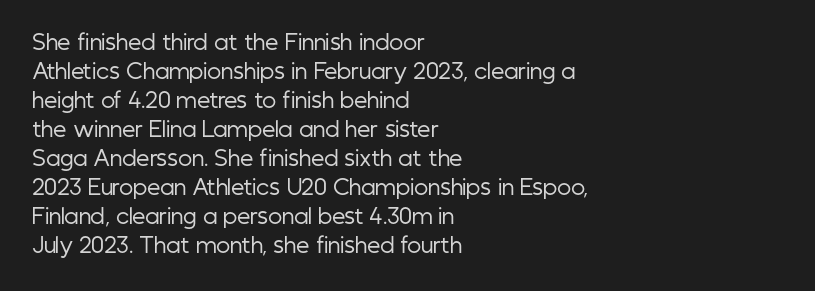
Letters rest on an invisible, unmarked baseline. Heaviness? Minimal to ordinary, like unemphasized prose. The rendering anchors every line to the left-hand side. The line-height multiplier appears to be the usual default.
